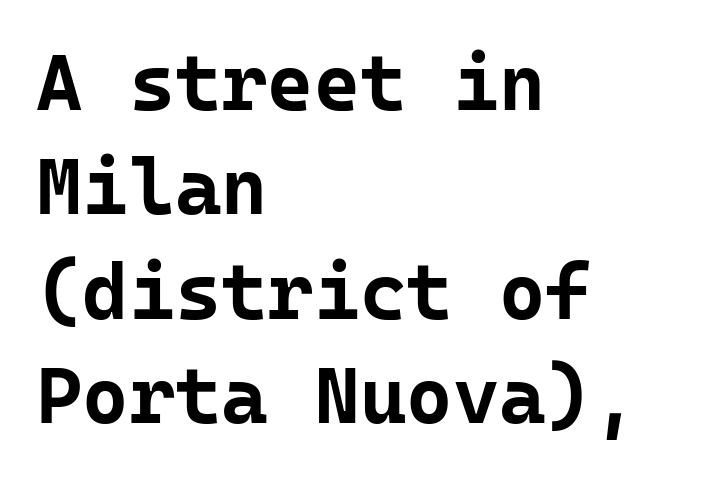
Between one letter and the next there's only the usual sliver of space. When letters stand straight like this, we call the style roman or upright. Vertical spacing — default. This rendering features lettering with no underline. Every character here occupies the same horizontal width, giving the sample a typewriter-like rhythm.
